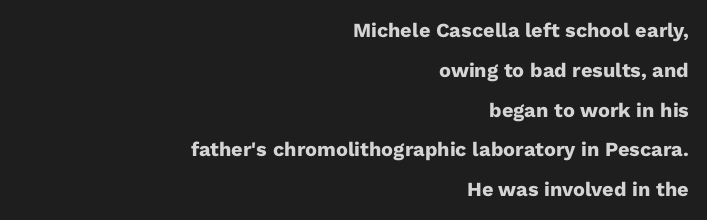
Q: Is the text bold? A: Yes.
Q: Is the text italic (slanted)? A: No, it is upright.
Q: Is the text underlined? A: No.
Q: How is the paragraph aligned? A: Right-aligned.
Q: Is the spacing between letters normal or unusually wide? A: Normal.
Q: Is the spacing between lines tight, normal or loose? A: Loose.
